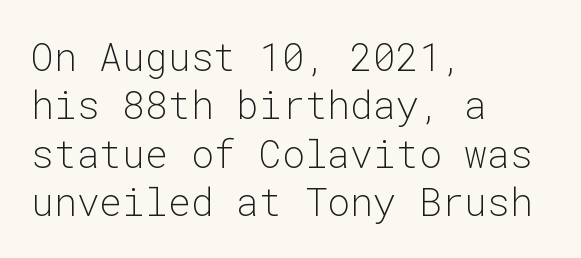
Q: Is the text bold? A: No.
Q: Is the text italic (slanted)? A: No, it is upright.
Q: Is the typeface a serif or a sans-serif typeface? A: Sans-serif.
Q: Is the text underlined? A: No.
Q: How is the paragraph aligned? A: Left-aligned.
Q: Is the spacing between letters normal or unusually wide? A: Normal.
Q: Is the spacing between lines tight, normal or loose? A: Normal.
Q: Width (condensed, normal, or wide)? A: Normal.
Q: Stroke contrast? A: Low.
Q: x-height? A: Medium.
Q: Monospaced? A: Yes.
